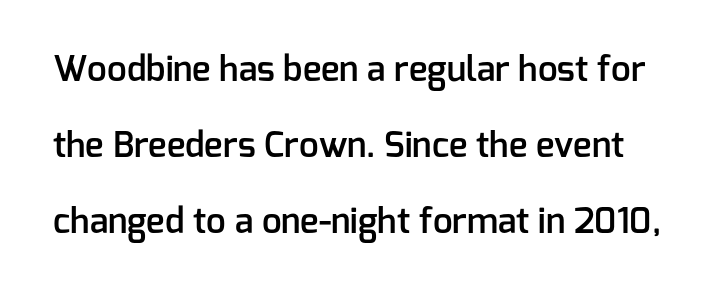
{"serif": "no", "italic": "no", "bold": "semi", "weight": "semibold", "width": "normal", "stroke_contrast": "low", "x_height": "medium", "monospaced": "no", "underline": "no", "line_spacing": "loose", "line_spacing_ratio": 2.17, "letter_spacing": "normal", "letter_spacing_em": 0.0, "glyph_px": 35}
